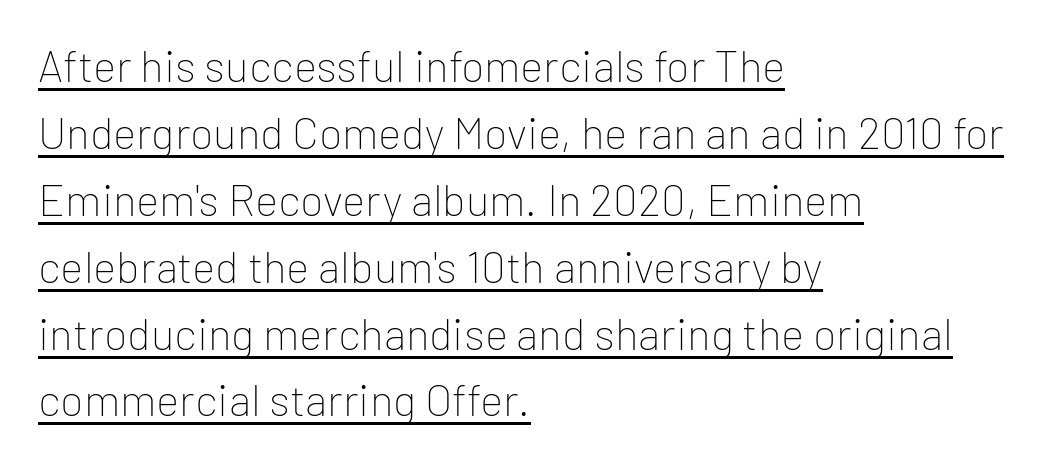
The image shows 44 px thin sans-serif type, upright; set left-aligned, normal line spacing (1.52x), normal letter spacing, underlined; low stroke contrast and a medium x-height.
